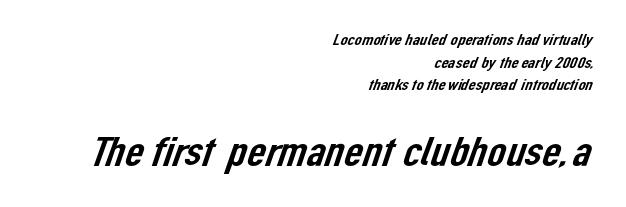
Line ends are locked; line starts wander. The designer left line spacing at the default. The composition opens small and finishes big. You could call the tracking neutral — neither tight nor loose. The typeface chosen for these lines omits serifs.
